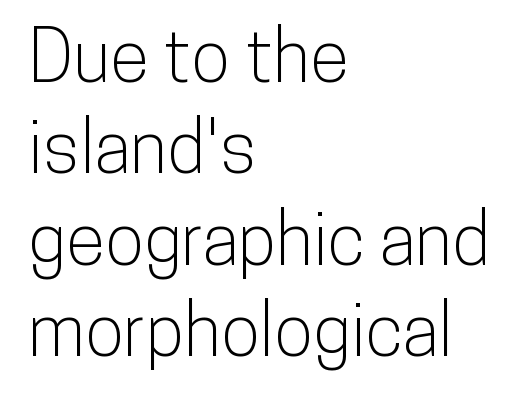
Is this a sans? Yes — the strokes have no serifs. Has an underline been added? It has not. The lines in this sample share a left origin and differ only in where they stop. This sample uses plain, unmodified letter spacing.
